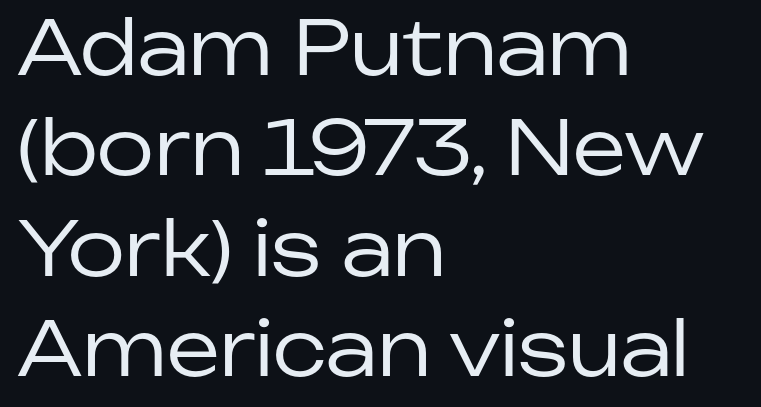
{"serif": "no", "italic": "no", "bold": "no", "weight": "regular", "width": "normal", "stroke_contrast": "low", "x_height": "medium", "monospaced": "no", "underline": "no", "align": "left", "line_spacing": "normal", "line_spacing_ratio": 1.34, "letter_spacing": "normal", "letter_spacing_em": 0.0, "glyph_px": 75}
